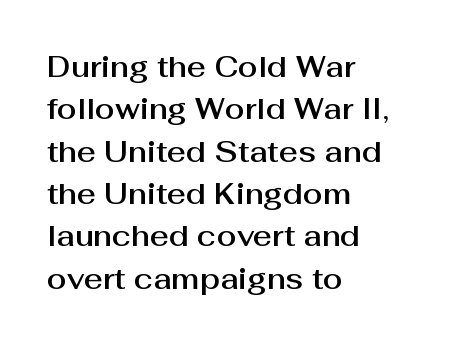
Q: Is the text italic (slanted)? A: No, it is upright.
Q: Is the typeface a serif or a sans-serif typeface? A: Sans-serif.
Q: Is the text underlined? A: No.
Q: How is the paragraph aligned? A: Left-aligned.
Q: Is the spacing between letters normal or unusually wide? A: Normal.
Q: Is the spacing between lines tight, normal or loose? A: Normal.
Q: Width (condensed, normal, or wide)? A: Normal.
Q: Stroke contrast? A: Medium.
Q: x-height? A: Medium.
Q: Monospaced? A: No.
